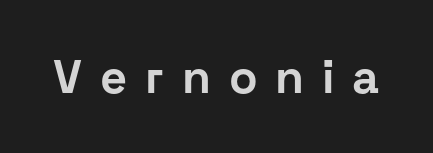
The typography opts for an upright posture over an oblique one. Serif or sans? Sans — the stroke terminals are bare. A typesetter would call this heavily tracked-out type. The rendering uses a bold face; every stroke is thick and dark.
